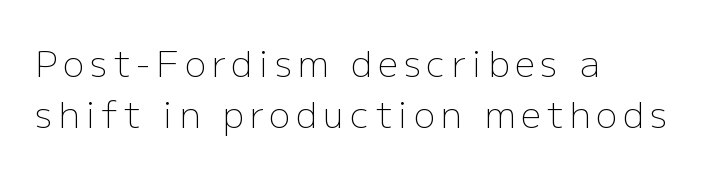
Q: Is the text bold? A: No.
Q: Is the text italic (slanted)? A: No, it is upright.
Q: Is the typeface a serif or a sans-serif typeface? A: Sans-serif.
Q: Is the text underlined? A: No.
Q: How is the paragraph aligned? A: Left-aligned.
Q: Is the spacing between lines tight, normal or loose? A: Normal.
Q: Width (condensed, normal, or wide)? A: Normal.
Q: Stroke contrast? A: Low.
Q: x-height? A: Medium.
Q: Monospaced? A: No.
